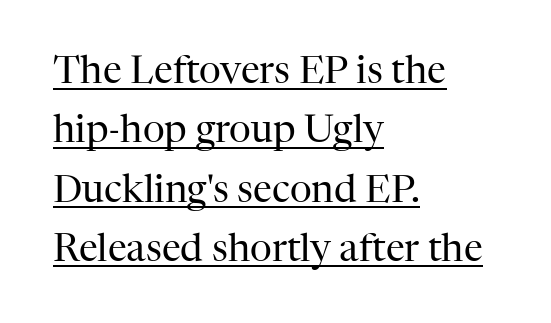
To sum up the face: it has serifs. Successive baselines arrive at the customary interval. Where is the straight margin? On the left. Stems here are at most as thick as an everyday book face. Descenders here cross a horizontal rule under the line. Every character sits straight up, as roman type does.
